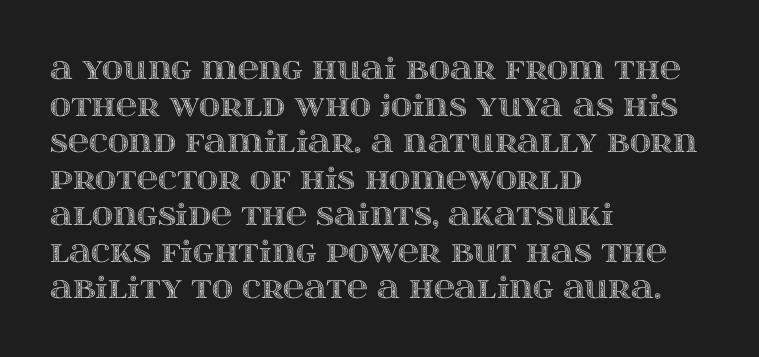
Q: Is the text italic (slanted)? A: No, it is upright.
Q: Is the text underlined? A: No.
Q: How is the paragraph aligned? A: Left-aligned.
Q: Is the spacing between letters normal or unusually wide? A: Normal.
Q: Is the spacing between lines tight, normal or loose? A: Normal.
Q: Width (condensed, normal, or wide)? A: Wide.
Q: x-height? A: Large.
Q: Monospaced? A: No.
